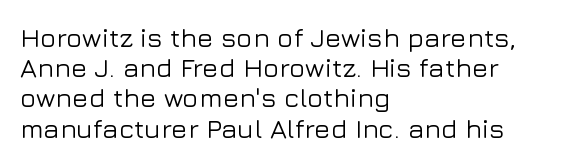
{"italic": "no", "underline": "no", "align": "left", "line_spacing": "tight", "line_spacing_ratio": 1.12, "letter_spacing": "normal", "letter_spacing_em": 0.0, "glyph_px": 27}
